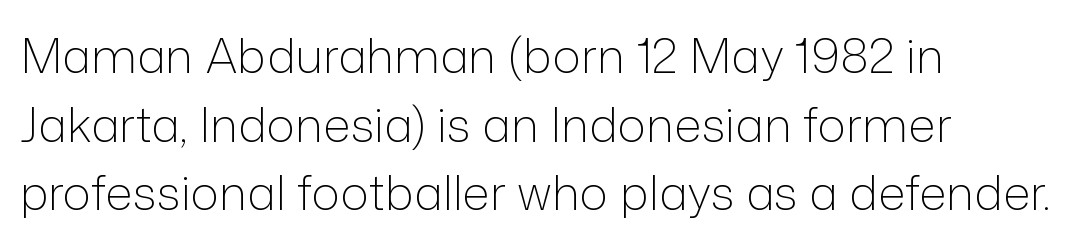
{"serif": "no", "italic": "no", "bold": "no", "weight": "light", "width": "normal", "stroke_contrast": "low", "x_height": "medium", "monospaced": "no", "underline": "no", "align": "left", "line_spacing": "normal", "line_spacing_ratio": 1.43, "letter_spacing": "normal", "letter_spacing_em": 0.0, "glyph_px": 48}
